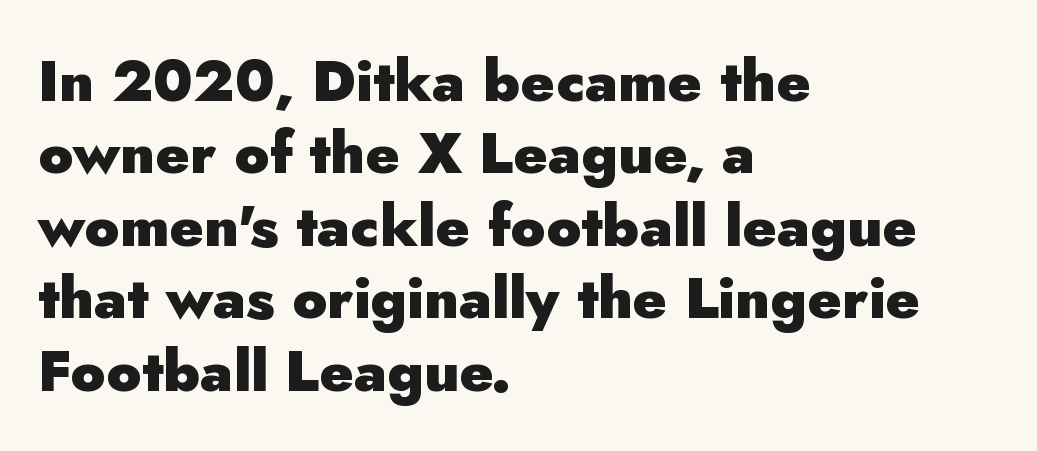
{"serif": "no", "italic": "no", "bold": "yes", "weight": "heavy", "width": "normal", "stroke_contrast": "low", "x_height": "small", "monospaced": "no", "underline": "no", "align": "left", "line_spacing": "normal", "line_spacing_ratio": 1.25, "letter_spacing": "normal", "letter_spacing_em": 0.0, "glyph_px": 58}
